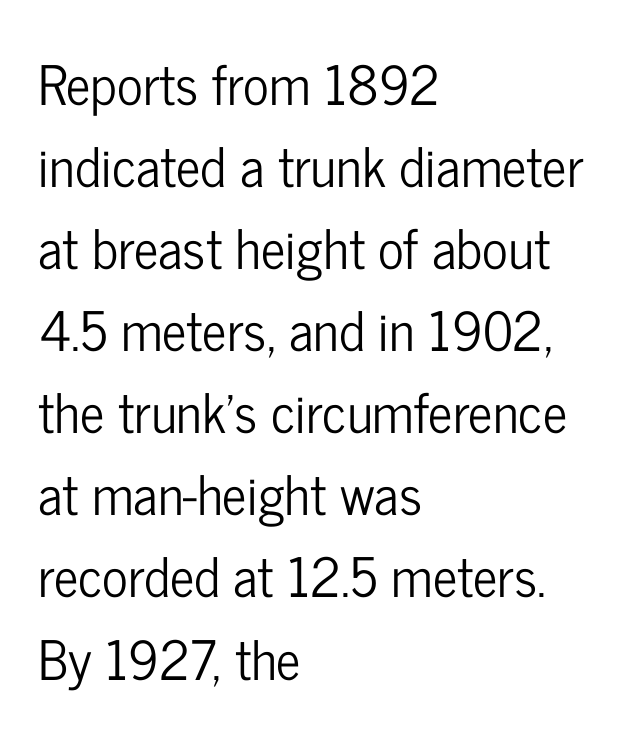
Q: Is the text italic (slanted)? A: No, it is upright.
Q: Is the typeface a serif or a sans-serif typeface? A: Sans-serif.
Q: Is the text underlined? A: No.
Q: How is the paragraph aligned? A: Left-aligned.
Q: Is the spacing between letters normal or unusually wide? A: Normal.
Q: Is the spacing between lines tight, normal or loose? A: Normal.
Q: Width (condensed, normal, or wide)? A: Condensed.
Q: Stroke contrast? A: Low.
Q: x-height? A: Medium.
Q: Monospaced? A: No.
